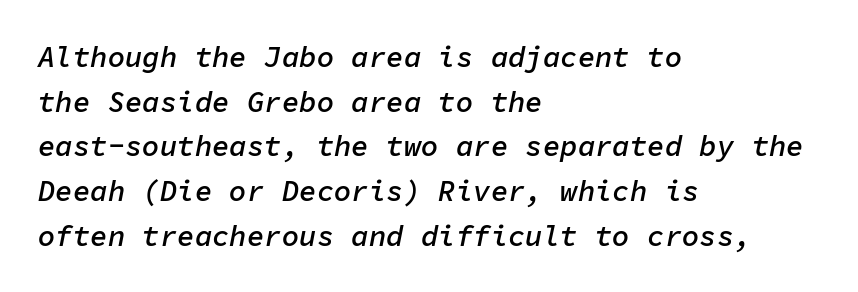
Q: Is the text bold? A: Semi-bold.
Q: Is the text italic (slanted)? A: Yes, it leans right by about 11 degrees.
Q: Is the text underlined? A: No.
Q: How is the paragraph aligned? A: Left-aligned.
Q: Is the spacing between letters normal or unusually wide? A: Normal.
Q: Is the spacing between lines tight, normal or loose? A: Normal.
Q: Width (condensed, normal, or wide)? A: Normal.
Q: Stroke contrast? A: Low.
Q: x-height? A: Medium.
Q: Monospaced? A: Yes.
